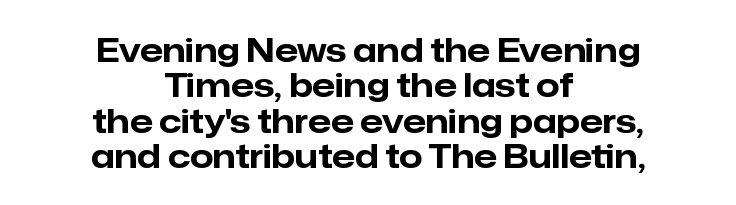
The image shows 33 px bold sans-serif type, upright; set centered, tight line spacing (1.07x), normal letter spacing, not underlined; low stroke contrast and a medium x-height.
